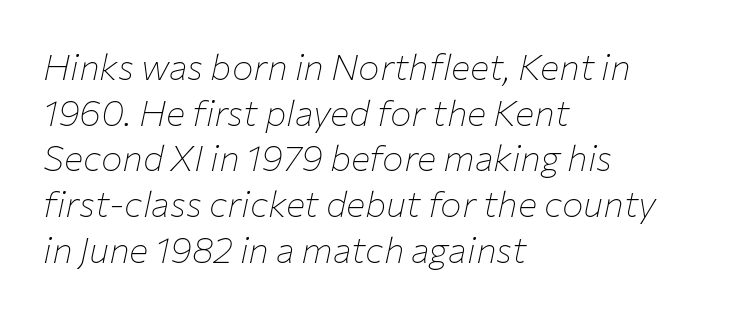
Q: Is the text bold? A: No.
Q: Is the text italic (slanted)? A: Yes, it leans right by about 12 degrees.
Q: Is the text underlined? A: No.
Q: How is the paragraph aligned? A: Left-aligned.
Q: Is the spacing between letters normal or unusually wide? A: Normal.
Q: Is the spacing between lines tight, normal or loose? A: Normal.
Q: Width (condensed, normal, or wide)? A: Normal.
Q: Stroke contrast? A: Low.
Q: x-height? A: Medium.
Q: Monospaced? A: No.
